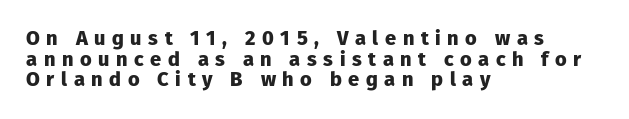
Q: Is the text bold? A: Yes.
Q: Is the text italic (slanted)? A: No, it is upright.
Q: Is the text underlined? A: No.
Q: How is the paragraph aligned? A: Left-aligned.
Q: Is the spacing between letters normal or unusually wide? A: Unusually wide.
Q: Is the spacing between lines tight, normal or loose? A: Tight.
